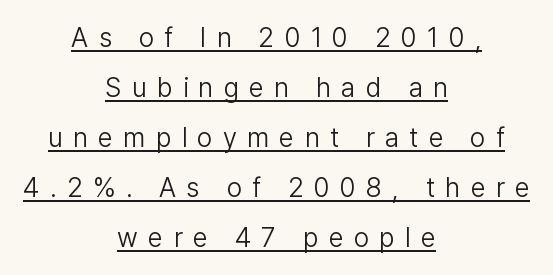
Q: Is the text bold? A: No.
Q: Is the text italic (slanted)? A: No, it is upright.
Q: Is the text underlined? A: Yes.
Q: How is the paragraph aligned? A: Centered.
Q: Is the spacing between letters normal or unusually wide? A: Unusually wide.
